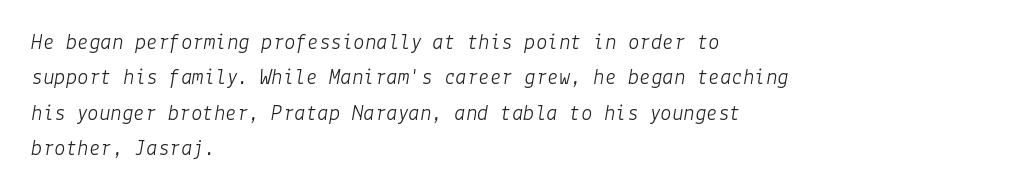
The image shows 23 px text type, italic (leaning right); set left-aligned, normal line spacing (1.54x), normal letter spacing, not underlined.
